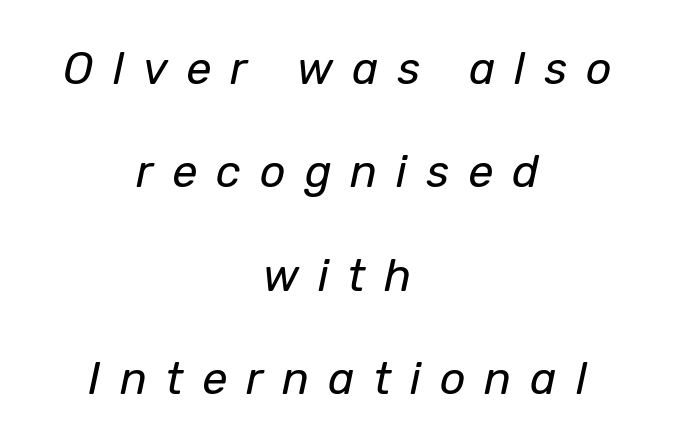
The passage shown leans; its letterforms are oblique. A centered setting, common on invitations and titles, is used for this passage. Letters have the restrained weight of plain body copy at most. Honestly, the letter spacing is so wide it's the main thing you notice.
